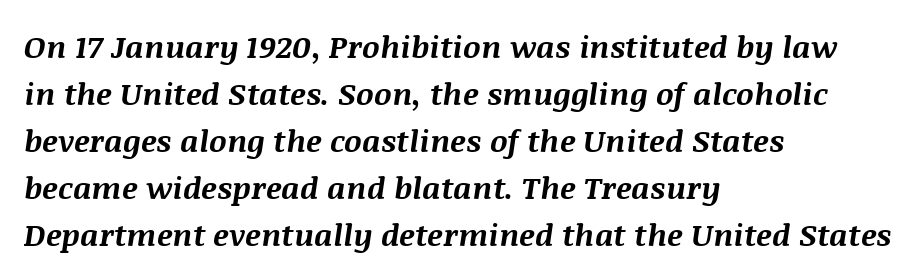
Q: Is the text bold? A: Yes.
Q: Is the text italic (slanted)? A: Yes, it leans right by about 8 degrees.
Q: Is the text underlined? A: No.
Q: How is the paragraph aligned? A: Left-aligned.
Q: Is the spacing between letters normal or unusually wide? A: Normal.
Q: Is the spacing between lines tight, normal or loose? A: Normal.
Q: Width (condensed, normal, or wide)? A: Normal.
Q: Stroke contrast? A: Medium.
Q: x-height? A: Large.
Q: Monospaced? A: No.
